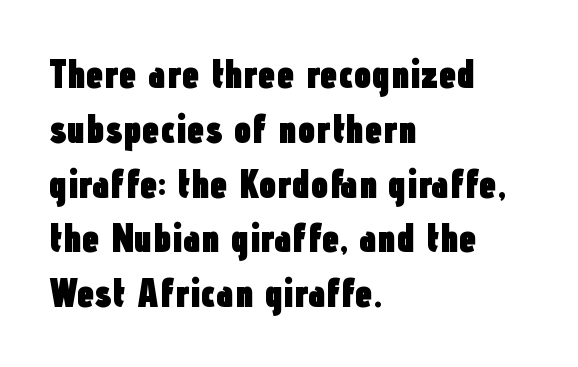
The image shows 40 px heavy, condensed sans-serif type, upright; set left-aligned, normal line spacing (1.37x), normal letter spacing, not underlined; low stroke contrast and a medium x-height.
